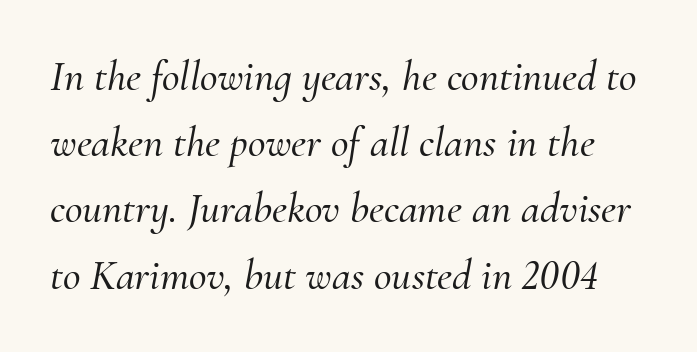
The image shows 43 px serif type, italic (leaning right); set normal line spacing (1.54x), normal letter spacing, not underlined; medium stroke contrast and a small x-height.
